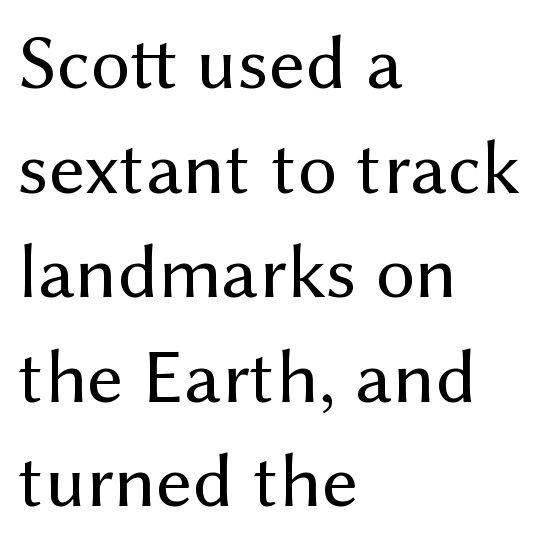
Q: Is the text bold? A: No.
Q: Is the text italic (slanted)? A: No, it is upright.
Q: Is the typeface a serif or a sans-serif typeface? A: Sans-serif.
Q: Is the text underlined? A: No.
Q: How is the paragraph aligned? A: Left-aligned.
Q: Is the spacing between letters normal or unusually wide? A: Normal.
Q: Is the spacing between lines tight, normal or loose? A: Normal.
Q: Width (condensed, normal, or wide)? A: Normal.
Q: Stroke contrast? A: Medium.
Q: x-height? A: Medium.
Q: Monospaced? A: No.
